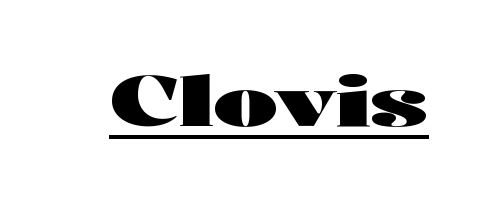
The image shows 69 px heavy, wide type, upright; set normal letter spacing, underlined; high stroke contrast and a medium x-height.
